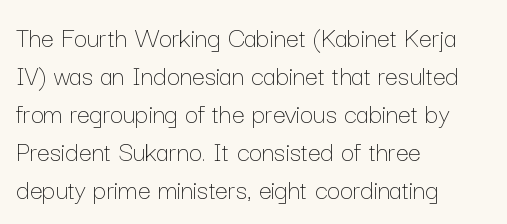
Q: Is the text bold? A: No.
Q: Is the text italic (slanted)? A: No, it is upright.
Q: Is the text underlined? A: No.
Q: How is the paragraph aligned? A: Left-aligned.
Q: Is the spacing between letters normal or unusually wide? A: Normal.
Q: Is the spacing between lines tight, normal or loose? A: Normal.
Q: Width (condensed, normal, or wide)? A: Normal.
Q: Stroke contrast? A: Low.
Q: x-height? A: Medium.
Q: Monospaced? A: No.
